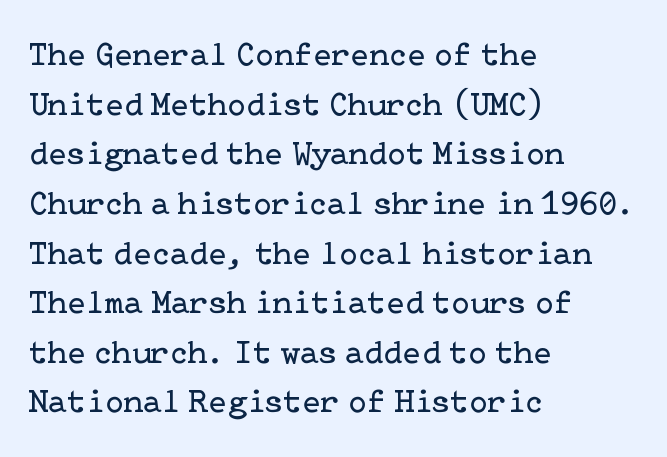
Q: Is the text bold? A: No.
Q: Is the text italic (slanted)? A: No, it is upright.
Q: Is the typeface a serif or a sans-serif typeface? A: Serif.
Q: Is the text underlined? A: No.
Q: How is the paragraph aligned? A: Left-aligned.
Q: Is the spacing between letters normal or unusually wide? A: Normal.
Q: Is the spacing between lines tight, normal or loose? A: Normal.
Q: Width (condensed, normal, or wide)? A: Normal.
Q: Stroke contrast? A: Low.
Q: x-height? A: Medium.
